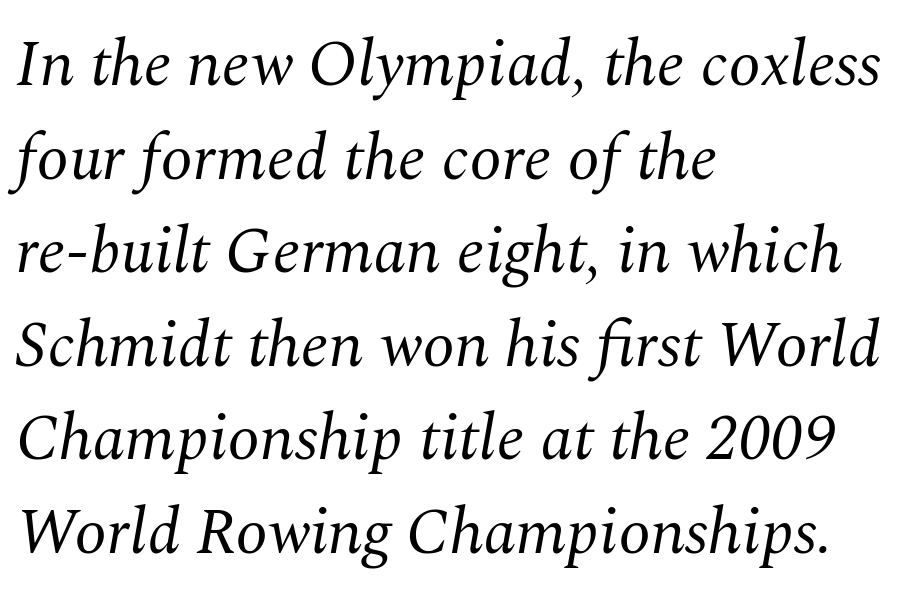
Q: Is the text bold? A: No.
Q: Is the text italic (slanted)? A: Yes, it leans right by about 10 degrees.
Q: Is the typeface a serif or a sans-serif typeface? A: Serif.
Q: Is the text underlined? A: No.
Q: How is the paragraph aligned? A: Left-aligned.
Q: Is the spacing between letters normal or unusually wide? A: Normal.
Q: Is the spacing between lines tight, normal or loose? A: Normal.
Q: Width (condensed, normal, or wide)? A: Normal.
Q: Stroke contrast? A: Medium.
Q: x-height? A: Medium.
Q: Monospaced? A: No.
